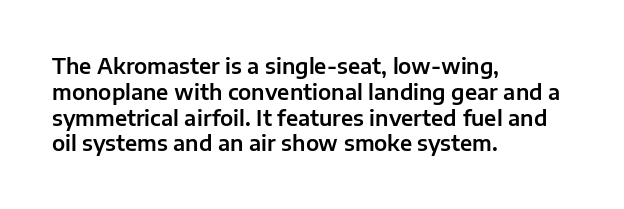
Q: Is the text italic (slanted)? A: No, it is upright.
Q: Is the text underlined? A: No.
Q: How is the paragraph aligned? A: Left-aligned.
Q: Is the spacing between letters normal or unusually wide? A: Normal.
